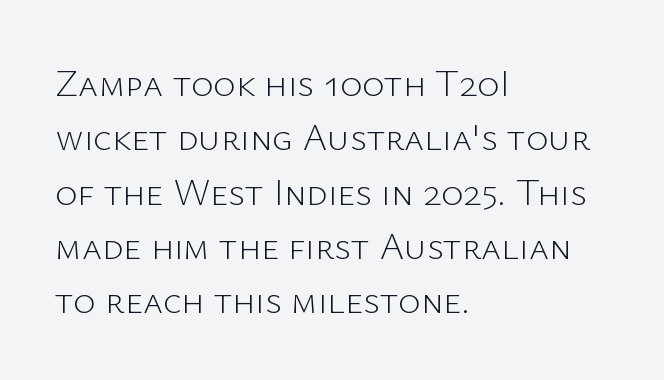
Q: Is the text bold? A: No.
Q: Is the text italic (slanted)? A: No, it is upright.
Q: Is the typeface a serif or a sans-serif typeface? A: Sans-serif.
Q: Is the text underlined? A: No.
Q: How is the paragraph aligned? A: Left-aligned.
Q: Is the spacing between letters normal or unusually wide? A: Normal.
Q: Is the spacing between lines tight, normal or loose? A: Normal.
Q: Width (condensed, normal, or wide)? A: Normal.
Q: Stroke contrast? A: Low.
Q: x-height? A: Medium.
Q: Monospaced? A: No.
